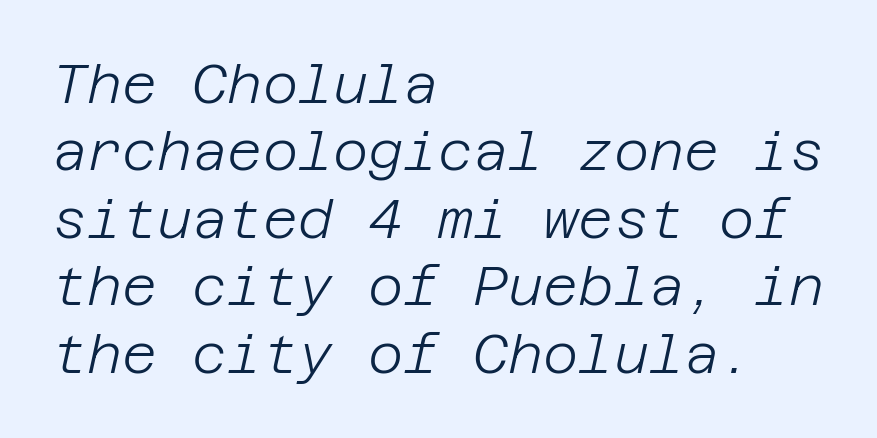
{"italic": "yes", "lean": "right", "slant_degrees": 12, "bold": "no", "weight": "light", "width": "normal", "stroke_contrast": "low", "x_height": "large", "underline": "no", "align": "left", "line_spacing": "normal", "line_spacing_ratio": 1.25, "letter_spacing": "normal", "letter_spacing_em": 0.0, "glyph_px": 54}
